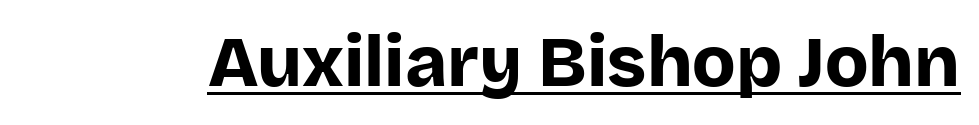
Q: Is the text bold? A: Yes.
Q: Is the text italic (slanted)? A: No, it is upright.
Q: Is the typeface a serif or a sans-serif typeface? A: Sans-serif.
Q: Is the text underlined? A: Yes.
Q: Is the spacing between letters normal or unusually wide? A: Normal.
Q: Width (condensed, normal, or wide)? A: Normal.
Q: Stroke contrast? A: Low.
Q: x-height? A: Large.
Q: Monospaced? A: No.
